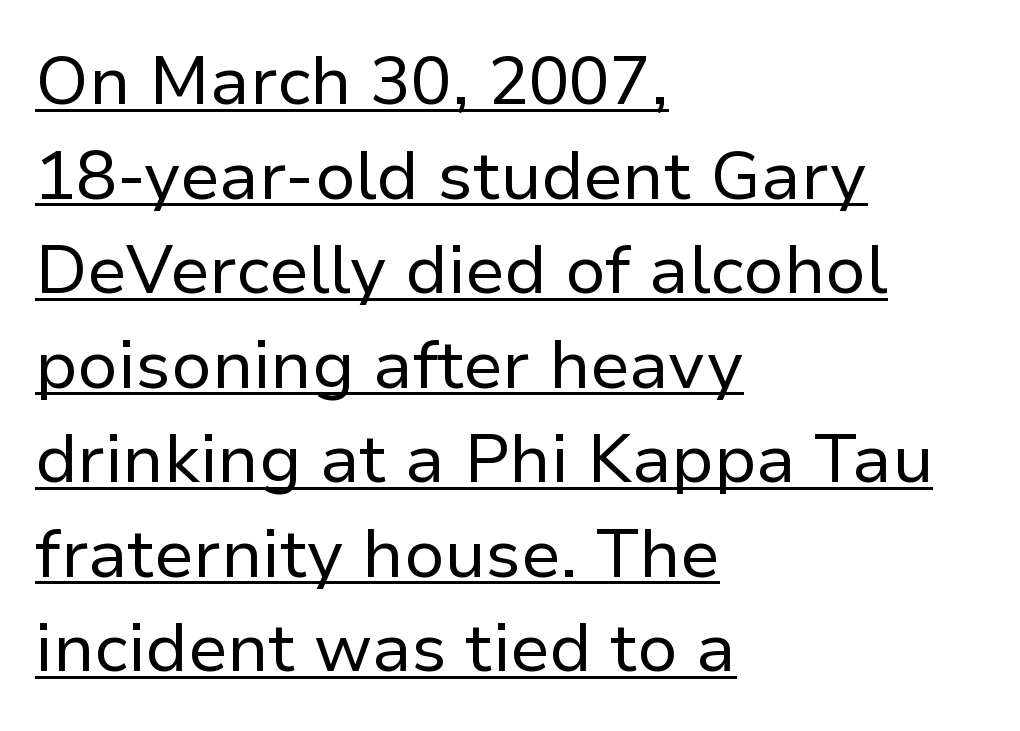
The image shows 68 px regular-weight sans-serif type, upright; set left-aligned, normal line spacing (1.39x), normal letter spacing, underlined; low stroke contrast and a medium x-height.
